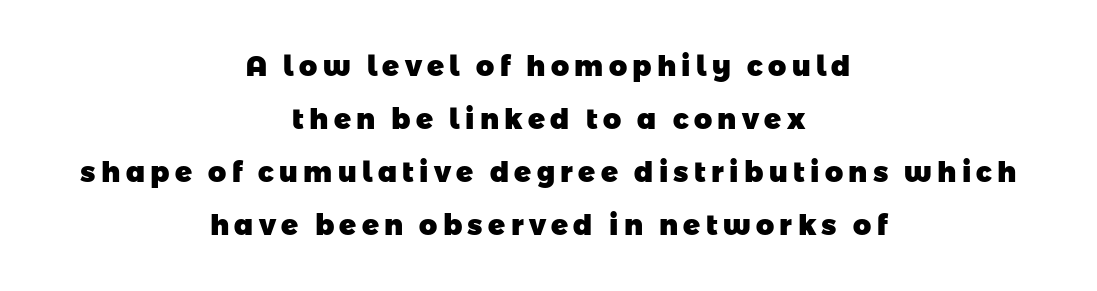
{"serif": "no", "bold": "yes", "weight": "heavy", "width": "normal", "stroke_contrast": "low", "x_height": "medium", "monospaced": "no", "underline": "no", "align": "center", "line_spacing_ratio": 1.89, "glyph_px": 28}
